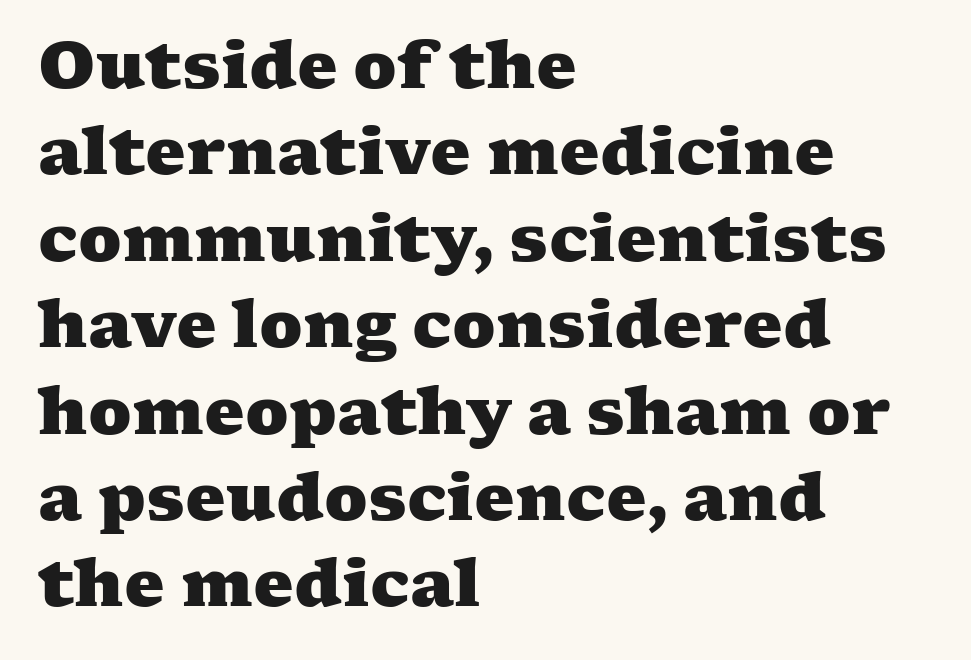
{"serif": "yes", "bold": "yes", "weight": "heavy", "width": "wide", "stroke_contrast": "medium", "x_height": "medium", "monospaced": "no", "underline": "no", "align": "left", "line_spacing": "normal", "line_spacing_ratio": 1.35, "letter_spacing": "normal", "letter_spacing_em": 0.0, "glyph_px": 64}
